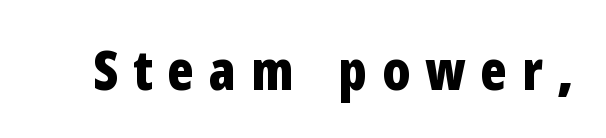
Q: Is the text bold? A: Yes.
Q: Is the text italic (slanted)? A: No, it is upright.
Q: Is the typeface a serif or a sans-serif typeface? A: Sans-serif.
Q: Is the text underlined? A: No.
Q: Is the spacing between letters normal or unusually wide? A: Unusually wide.
Q: Width (condensed, normal, or wide)? A: Condensed.
Q: Stroke contrast? A: Low.
Q: x-height? A: Medium.
Q: Monospaced? A: No.
